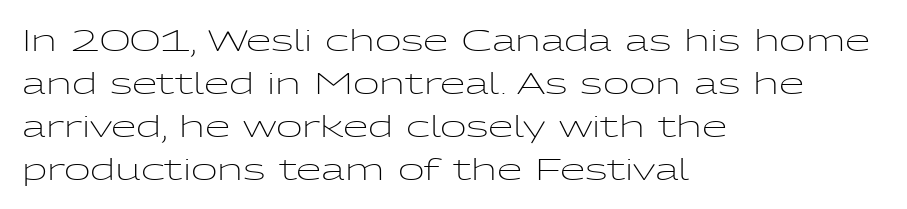
Q: Is the text bold? A: No.
Q: Is the text italic (slanted)? A: No, it is upright.
Q: Is the typeface a serif or a sans-serif typeface? A: Sans-serif.
Q: Is the text underlined? A: No.
Q: How is the paragraph aligned? A: Left-aligned.
Q: Is the spacing between letters normal or unusually wide? A: Normal.
Q: Is the spacing between lines tight, normal or loose? A: Normal.
Q: Width (condensed, normal, or wide)? A: Wide.
Q: Stroke contrast? A: Low.
Q: x-height? A: Medium.
Q: Monospaced? A: No.
